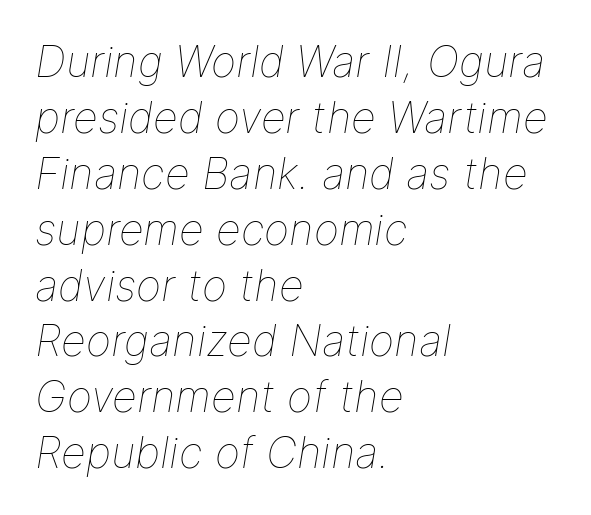
You could not count columns in this text — the font is proportionally spaced. Short note: letters normally spaced. The face looks like a standard text weight, possibly lighter. An italicized treatment has been applied to the whole sample. No word sits above an underline. Line beginnings align vertically; line endings do not.
